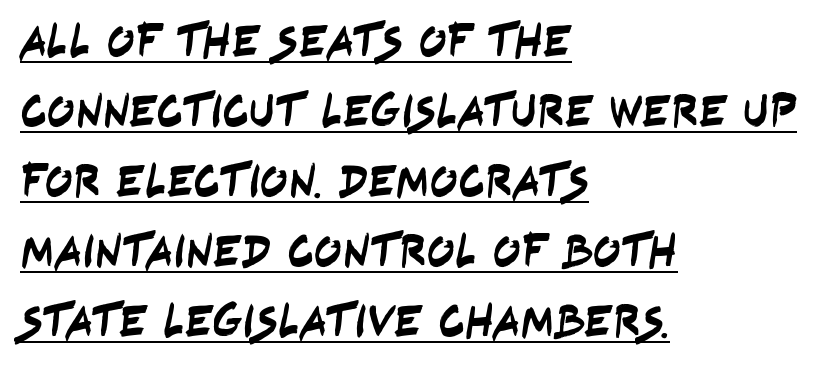
The image shows 46 px condensed sans-serif type; set left-aligned, normal line spacing (1.52x), normal letter spacing, underlined; low stroke contrast and a large x-height.
